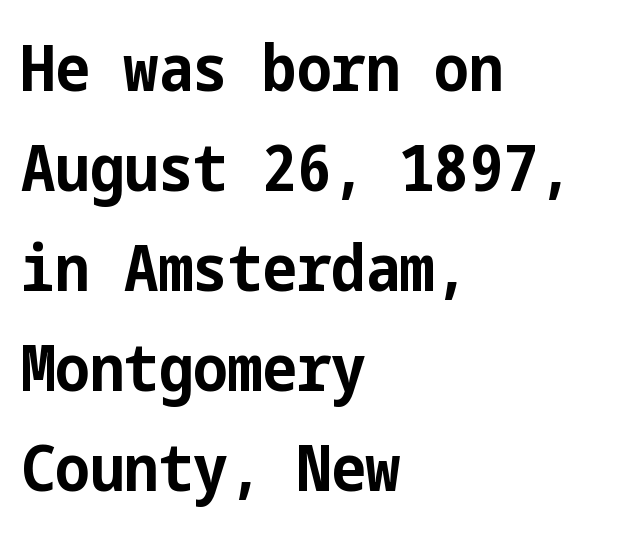
Q: Is the text bold? A: Yes.
Q: Is the text italic (slanted)? A: No, it is upright.
Q: Is the typeface a serif or a sans-serif typeface? A: Sans-serif.
Q: Is the text underlined? A: No.
Q: How is the paragraph aligned? A: Left-aligned.
Q: Is the spacing between letters normal or unusually wide? A: Normal.
Q: Is the spacing between lines tight, normal or loose? A: Normal.
Q: Width (condensed, normal, or wide)? A: Condensed.
Q: Stroke contrast? A: Low.
Q: x-height? A: Medium.
